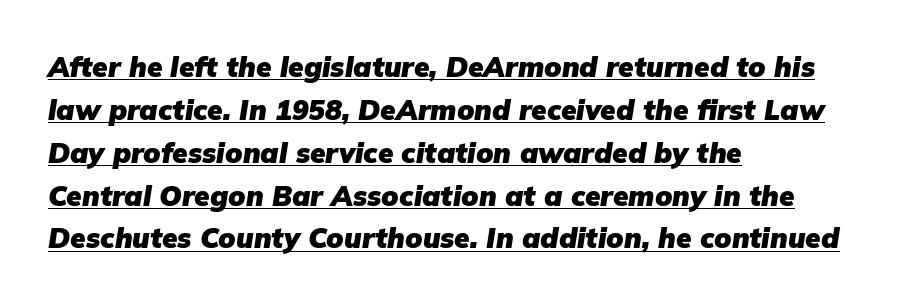
{"italic": "yes", "lean": "right", "slant_degrees": 9, "bold": "yes", "weight": "heavy", "width": "normal", "stroke_contrast": "low", "x_height": "medium", "monospaced": "no", "underline": "yes", "align": "left", "line_spacing": "normal", "line_spacing_ratio": 1.53, "letter_spacing": "normal", "letter_spacing_em": 0.0, "glyph_px": 28}
